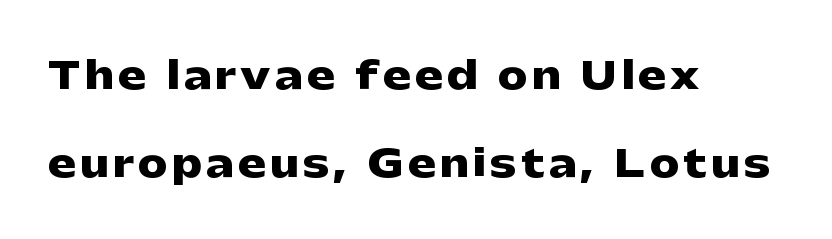
{"serif": "no", "italic": "no", "bold": "yes", "weight": "heavy", "width": "wide", "stroke_contrast": "low", "x_height": "medium", "monospaced": "no", "underline": "no", "align": "left", "line_spacing": "loose", "line_spacing_ratio": 2.39, "glyph_px": 37}
